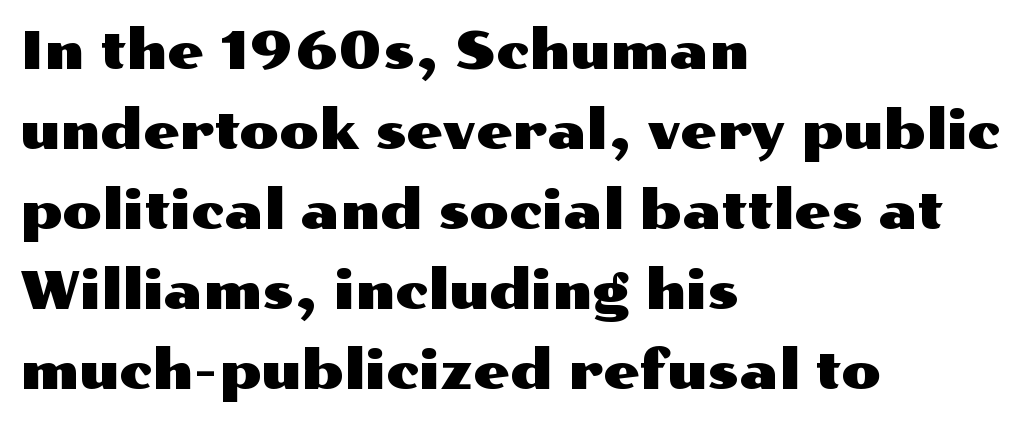
{"serif": "no", "italic": "no", "width": "wide", "stroke_contrast": "medium", "x_height": "medium", "monospaced": "no", "underline": "no", "align": "left", "line_spacing": "normal", "line_spacing_ratio": 1.54, "letter_spacing": "normal", "letter_spacing_em": 0.0, "glyph_px": 52}
